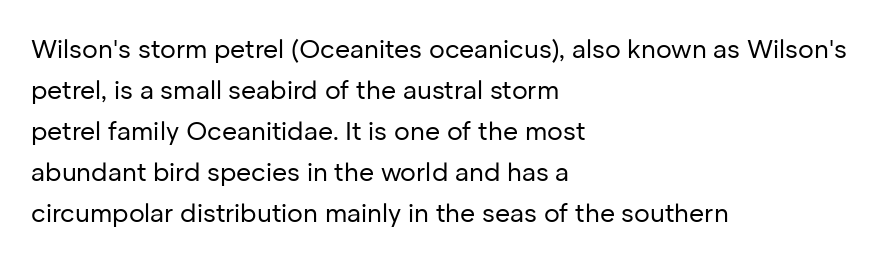
Q: Is the text bold? A: No.
Q: Is the text italic (slanted)? A: No, it is upright.
Q: Is the text underlined? A: No.
Q: How is the paragraph aligned? A: Left-aligned.
Q: Is the spacing between letters normal or unusually wide? A: Normal.
Q: Is the spacing between lines tight, normal or loose? A: Normal.
